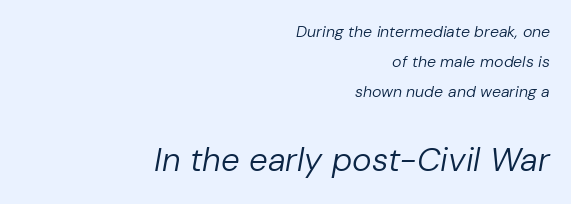
This rendering leaves character spacing at its baseline value. Anything drawn beneath the words? Only blank space. Short and long lines alike share a common ending point at right. Rendered with sloped, italic letterforms.
